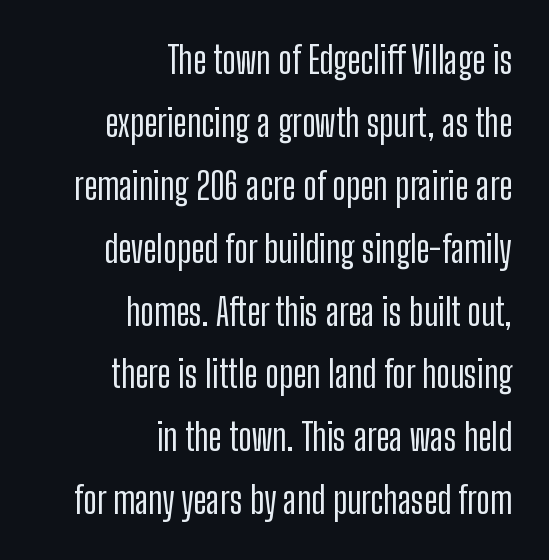
The passage shown is typed in a proportional face where columns would drift. The typesetter chose a ragged-left arrangement here. Nope, no serifs anywhere on these letters. Glance below the letters and you will spot only blank space. How would I describe the line gaps? Plain and ordinary. The lettering holds an erect, upright posture throughout.
